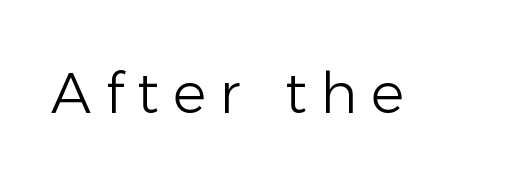
{"serif": "no", "italic": "no", "bold": "no", "weight": "light", "width": "normal", "stroke_contrast": "low", "x_height": "medium", "monospaced": "no", "underline": "no", "letter_spacing": "wide", "letter_spacing_em": 0.25, "glyph_px": 56}
